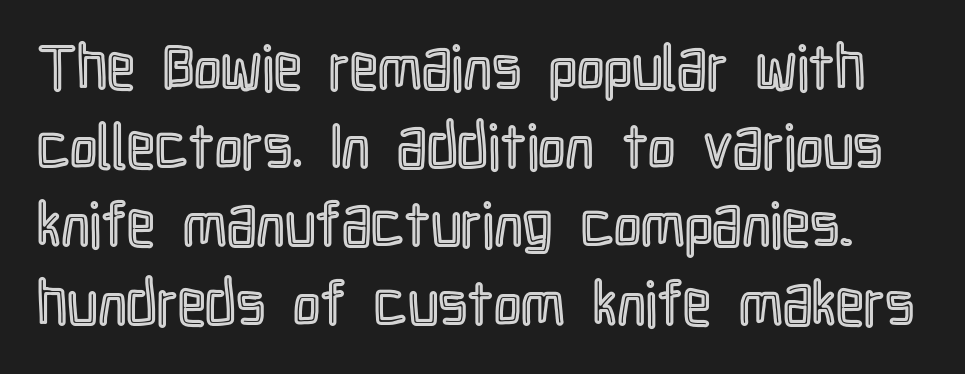
The image shows 62 px condensed type, upright; set normal line spacing (1.27x), normal letter spacing, not underlined; a medium x-height.
